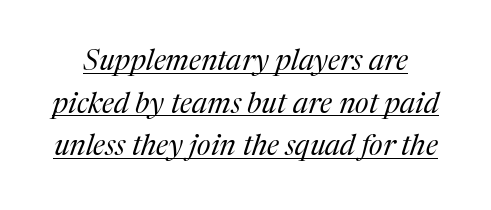
{"serif": "yes", "italic": "yes", "lean": "right", "slant_degrees": 17, "bold": "no", "weight": "regular", "width": "normal", "stroke_contrast": "medium", "x_height": "medium", "monospaced": "no", "underline": "yes", "line_spacing": "normal", "line_spacing_ratio": 1.47, "letter_spacing": "normal", "letter_spacing_em": 0.0, "glyph_px": 29}
